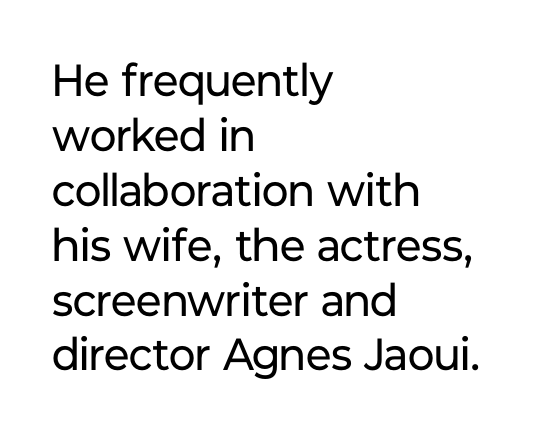
Q: Is the text bold? A: No.
Q: Is the text italic (slanted)? A: No, it is upright.
Q: Is the typeface a serif or a sans-serif typeface? A: Sans-serif.
Q: Is the text underlined? A: No.
Q: How is the paragraph aligned? A: Left-aligned.
Q: Is the spacing between letters normal or unusually wide? A: Normal.
Q: Width (condensed, normal, or wide)? A: Normal.
Q: Stroke contrast? A: Low.
Q: x-height? A: Medium.
Q: Monospaced? A: No.
